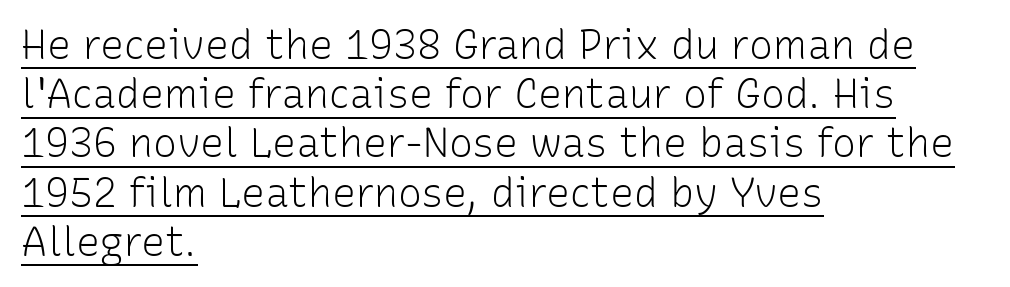
Q: Is the text bold? A: No.
Q: Is the text italic (slanted)? A: No, it is upright.
Q: Is the typeface a serif or a sans-serif typeface? A: Sans-serif.
Q: Is the text underlined? A: Yes.
Q: How is the paragraph aligned? A: Left-aligned.
Q: Is the spacing between letters normal or unusually wide? A: Normal.
Q: Width (condensed, normal, or wide)? A: Normal.
Q: Stroke contrast? A: Low.
Q: x-height? A: Medium.
Q: Monospaced? A: No.
